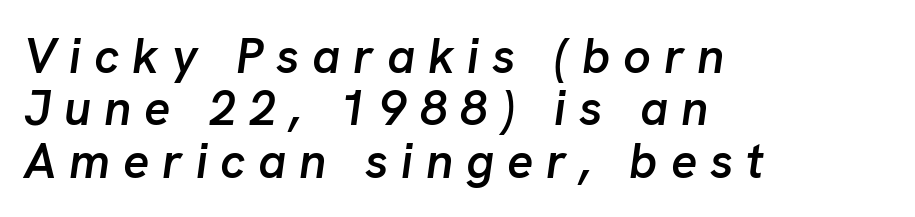
{"italic": "yes", "lean": "right", "slant_degrees": 8, "bold": "semi", "weight": "semibold", "width": "normal", "stroke_contrast": "low", "x_height": "medium", "monospaced": "no", "underline": "no", "align": "left", "line_spacing": "tight", "line_spacing_ratio": 1.07, "letter_spacing": "wide", "letter_spacing_em": 0.26, "glyph_px": 49}
